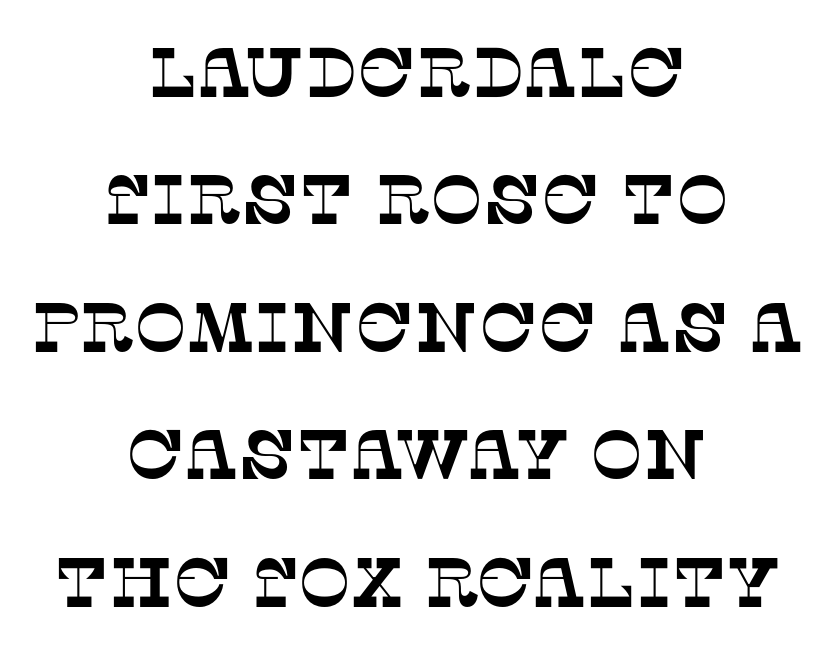
Q: Is the typeface a serif or a sans-serif typeface? A: Serif.
Q: Is the text underlined? A: No.
Q: How is the paragraph aligned? A: Centered.
Q: Is the spacing between letters normal or unusually wide? A: Normal.
Q: Width (condensed, normal, or wide)? A: Normal.
Q: Stroke contrast? A: Low.
Q: x-height? A: Large.
Q: Monospaced? A: No.
